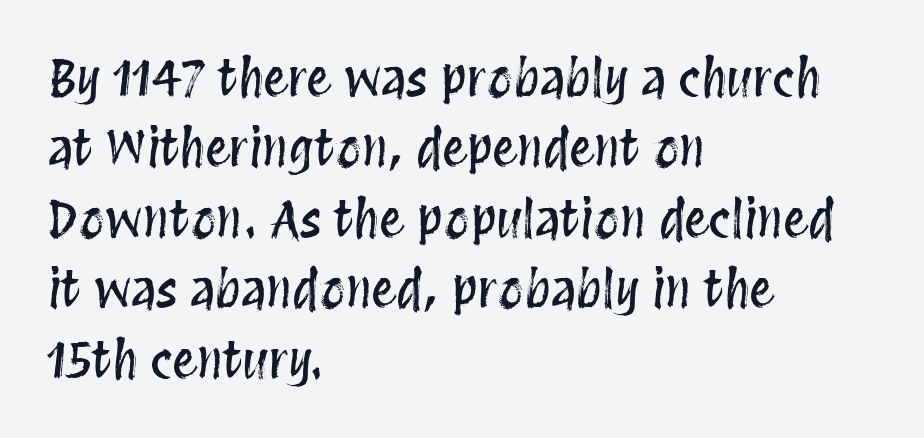
The passage shown is typed in a proportional face where columns would drift. A normal amount of white space separates one row of letters from the next. Line starts are locked; line ends wander. The typography opts for an upright posture over an oblique one.
